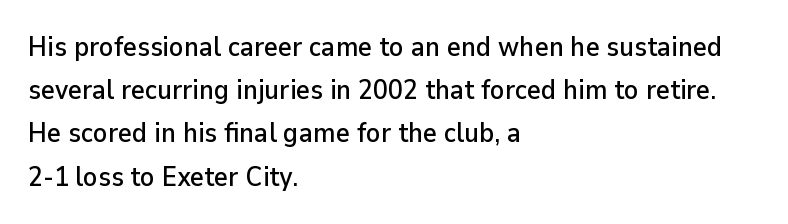
{"italic": "no", "underline": "no", "align": "left", "line_spacing": "normal", "line_spacing_ratio": 1.6, "letter_spacing": "normal", "letter_spacing_em": 0.0, "glyph_px": 27}
